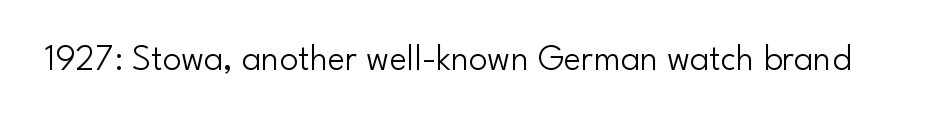
{"serif": "no", "italic": "no", "bold": "no", "weight": "light", "width": "normal", "stroke_contrast": "low", "x_height": "small", "monospaced": "no", "underline": "no", "letter_spacing": "normal", "letter_spacing_em": 0.0, "glyph_px": 37}
